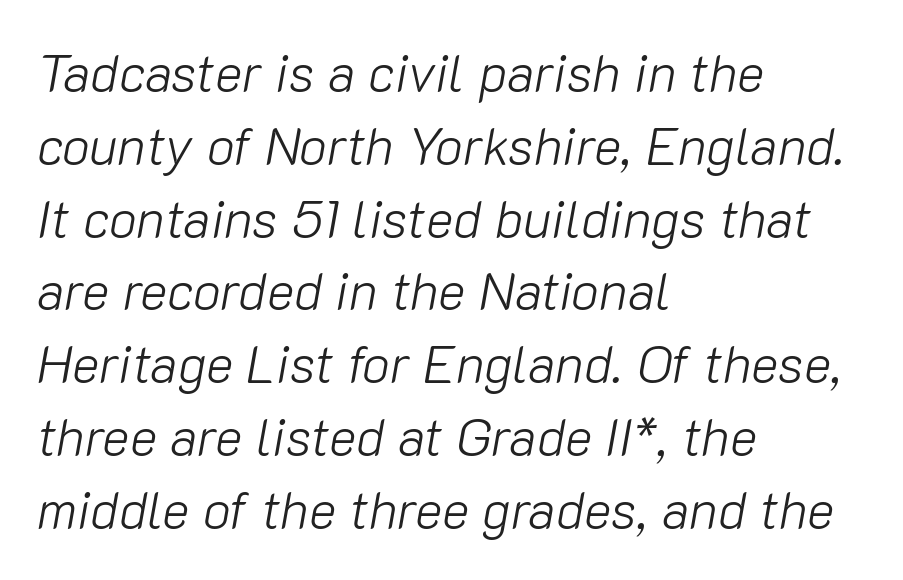
Q: Is the text bold? A: No.
Q: Is the text italic (slanted)? A: Yes, it leans right by about 10 degrees.
Q: Is the text underlined? A: No.
Q: How is the paragraph aligned? A: Left-aligned.
Q: Is the spacing between letters normal or unusually wide? A: Normal.
Q: Is the spacing between lines tight, normal or loose? A: Normal.
Q: Width (condensed, normal, or wide)? A: Normal.
Q: Stroke contrast? A: Low.
Q: x-height? A: Medium.
Q: Monospaced? A: No.
